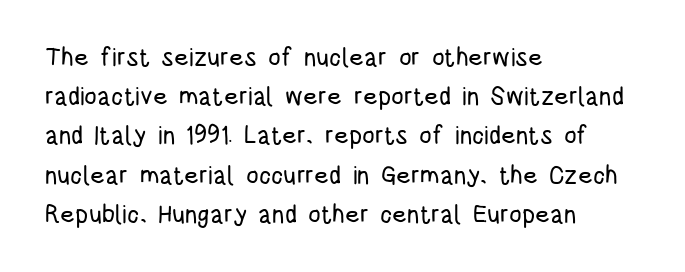
{"italic": "no", "underline": "no", "align": "left", "line_spacing": "normal", "line_spacing_ratio": 1.57, "letter_spacing": "normal", "letter_spacing_em": 0.0, "glyph_px": 25}
